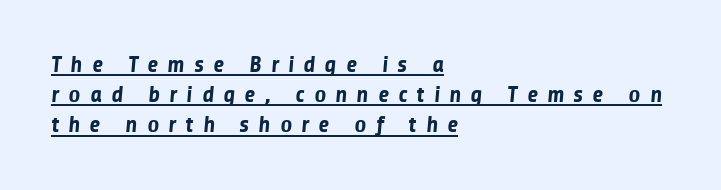
These lines have a slow, spaced-out rhythm from letter to letter. What's the leading like? Ordinary, nothing unusual. The passage shown is underscored from start to finish. Line beginnings align vertically; line endings do not.
